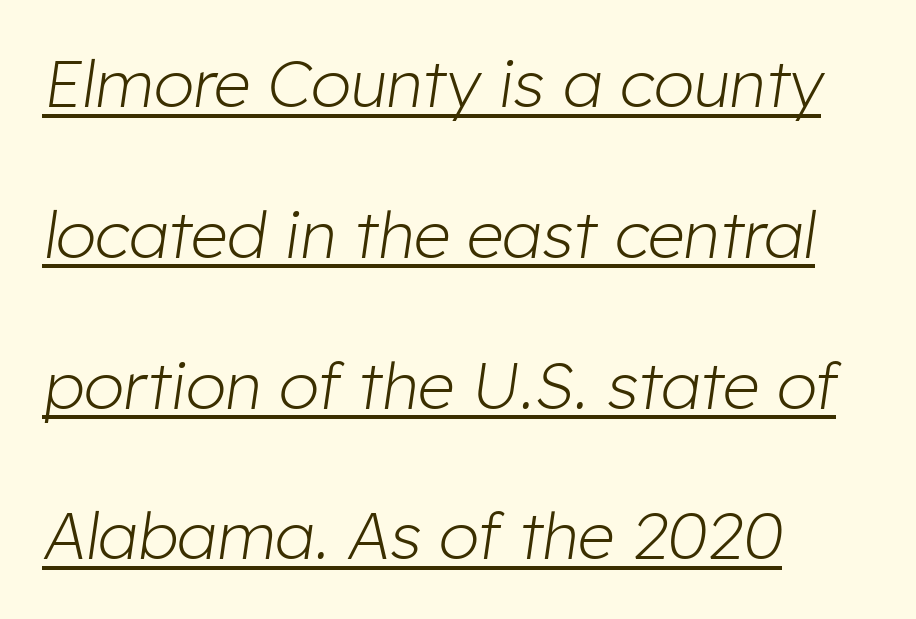
Q: Is the text bold? A: No.
Q: Is the text italic (slanted)? A: Yes, it leans right by about 8 degrees.
Q: Is the text underlined? A: Yes.
Q: How is the paragraph aligned? A: Left-aligned.
Q: Is the spacing between letters normal or unusually wide? A: Normal.
Q: Is the spacing between lines tight, normal or loose? A: Loose.
Q: Width (condensed, normal, or wide)? A: Normal.
Q: Stroke contrast? A: Low.
Q: x-height? A: Medium.
Q: Monospaced? A: No.
